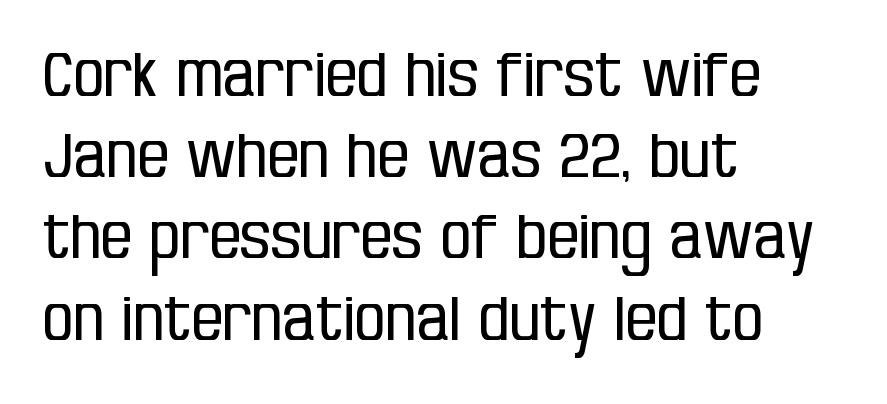
Q: Is the text bold? A: No.
Q: Is the text italic (slanted)? A: No, it is upright.
Q: Is the typeface a serif or a sans-serif typeface? A: Sans-serif.
Q: Is the text underlined? A: No.
Q: How is the paragraph aligned? A: Left-aligned.
Q: Is the spacing between letters normal or unusually wide? A: Normal.
Q: Is the spacing between lines tight, normal or loose? A: Normal.
Q: Width (condensed, normal, or wide)? A: Condensed.
Q: Stroke contrast? A: Low.
Q: x-height? A: Large.
Q: Monospaced? A: No.
